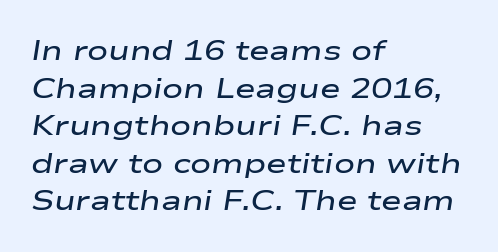
{"italic": "yes", "lean": "right", "slant_degrees": 9, "bold": "semi", "weight": "semibold", "width": "wide", "stroke_contrast": "low", "x_height": "medium", "monospaced": "no", "underline": "no", "align": "left", "line_spacing": "normal", "line_spacing_ratio": 1.34, "letter_spacing": "normal", "letter_spacing_em": 0.0, "glyph_px": 28}
